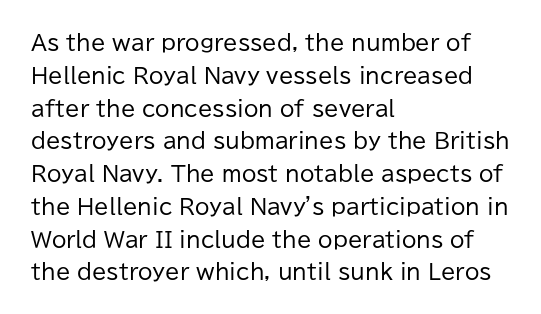
Q: Is the text bold? A: No.
Q: Is the text italic (slanted)? A: No, it is upright.
Q: Is the text underlined? A: No.
Q: How is the paragraph aligned? A: Left-aligned.
Q: Is the spacing between letters normal or unusually wide? A: Normal.
Q: Is the spacing between lines tight, normal or loose? A: Normal.
